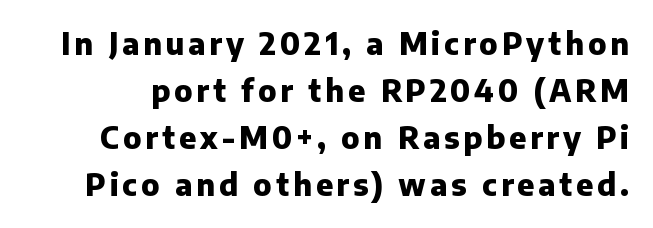
Baseline-to-baseline distance is the conventional proportion of letter height. Character widths vary here, with narrow letters taking less room than wide ones. Do the letters lean? They stand straight. Each glyph is drawn with heavy, bold strokes.
